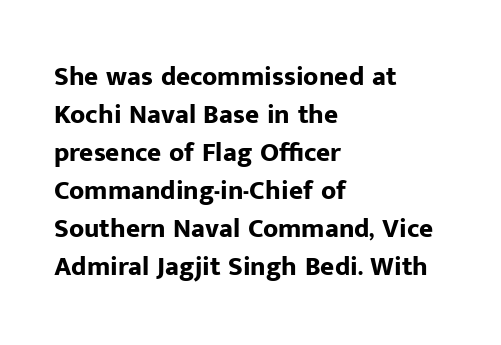
{"italic": "no", "bold": "yes", "underline": "no", "align": "left", "line_spacing": "normal", "line_spacing_ratio": 1.41, "letter_spacing": "normal", "letter_spacing_em": 0.0, "glyph_px": 27}
